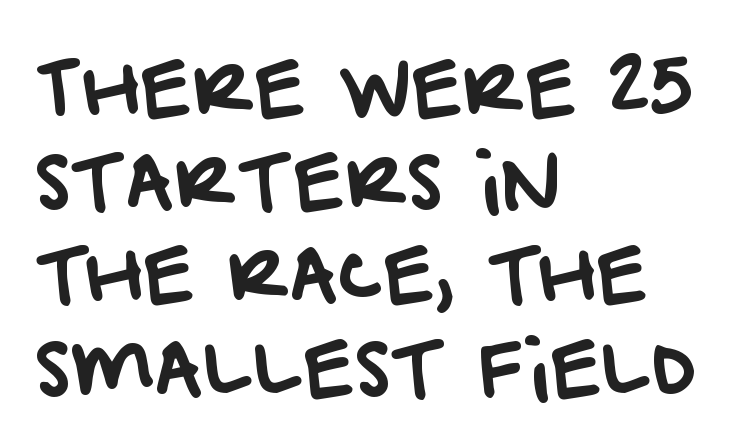
{"serif": "no", "width": "normal", "stroke_contrast": "low", "x_height": "large", "monospaced": "no", "underline": "no", "align": "left", "line_spacing": "normal", "line_spacing_ratio": 1.26, "letter_spacing": "normal", "letter_spacing_em": 0.0, "glyph_px": 74}
